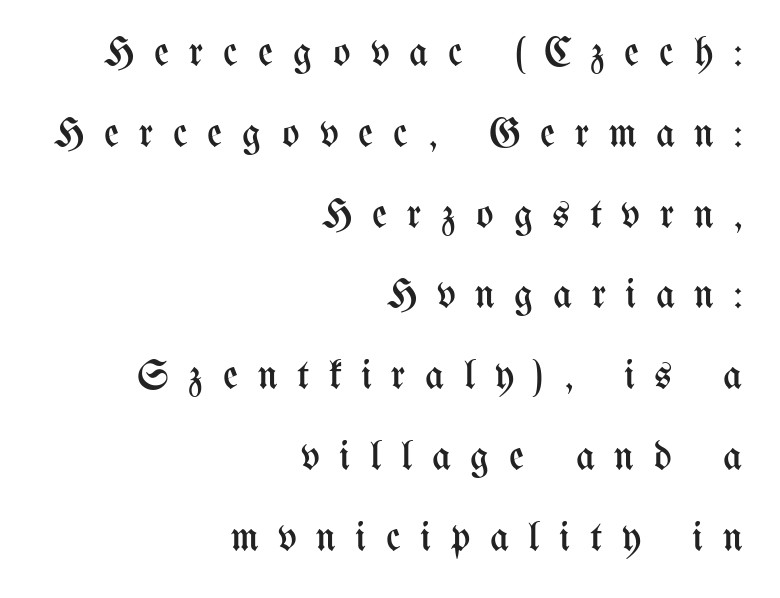
Designer's note — italics off, roman on. Successive baselines arrive slowly, with a big drop between each. Nobody drew a line under any word here. Where is the straight margin? On the right. Looks like regular typesetting: each glyph gets only the width it needs.
